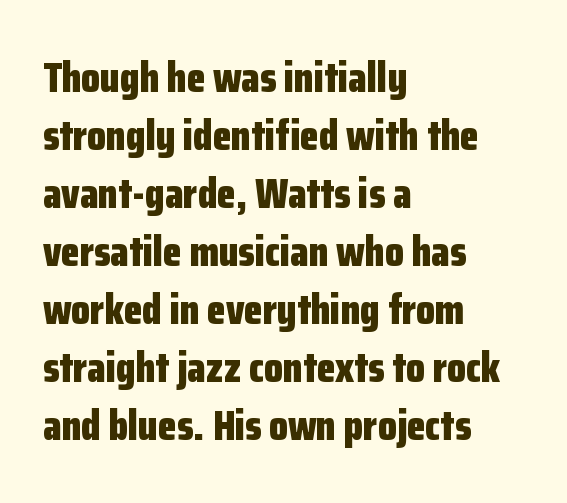
The horizontal fit of the characters is conventional and even. Posture: upright roman. Unlike a traditional serif, this face leaves its strokes unadorned. The passage is arranged the way most books set body copy — flush left.
